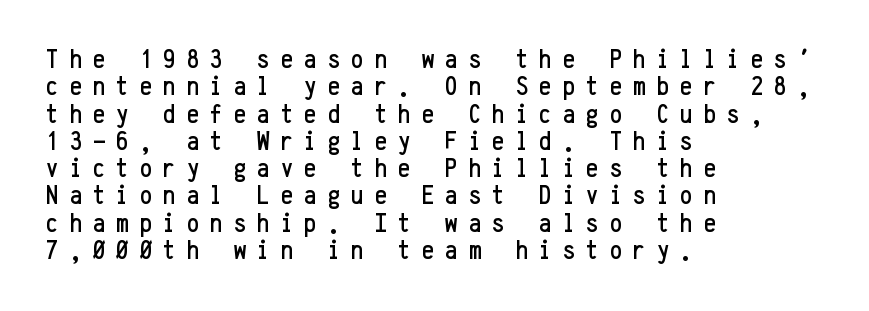
The image shows 27 px text type, upright; set left-aligned, tight line spacing (1.01x), unusually wide letter spacing (+0.42 em), not underlined.
